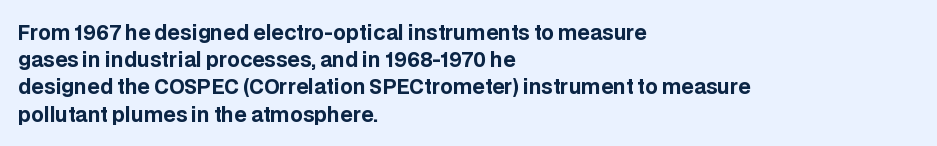
Vertical strokes here are truly vertical. Line spacing here is normal. The rendering anchors every line to the left-hand side. Short note: letters normally spaced. Has an underline been added? It has not. The sample has been set heavy, in full bold.
